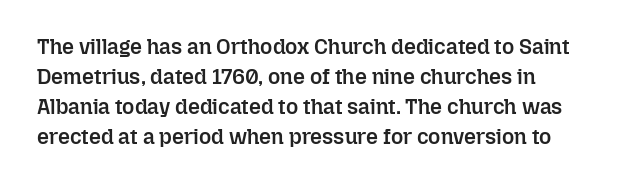
Q: Is the text bold? A: Semi-bold.
Q: Is the text italic (slanted)? A: No, it is upright.
Q: Is the text underlined? A: No.
Q: Is the spacing between letters normal or unusually wide? A: Normal.
Q: Is the spacing between lines tight, normal or loose? A: Normal.
